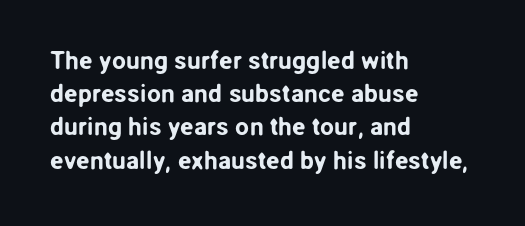
{"italic": "no", "underline": "no", "align": "left", "line_spacing": "normal", "line_spacing_ratio": 1.33, "letter_spacing": "normal", "letter_spacing_em": 0.0, "glyph_px": 25}
